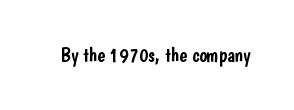
These lines keep a tight, regular rhythm from letter to letter. Unmarked baselines from the first word to the last. Italic: no, the glyphs are upright roman.
